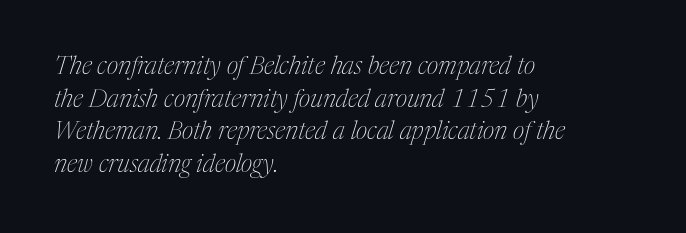
Q: Is the text bold? A: No.
Q: Is the text italic (slanted)? A: Yes, it leans right by about 17 degrees.
Q: Is the text underlined? A: No.
Q: How is the paragraph aligned? A: Left-aligned.
Q: Is the spacing between letters normal or unusually wide? A: Normal.
Q: Is the spacing between lines tight, normal or loose? A: Normal.
